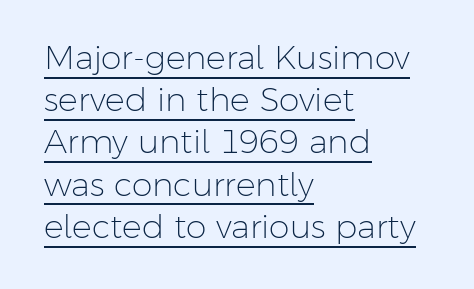
The axis of the letterforms is exactly vertical. The face looks like a standard text weight, possibly lighter. The glyphs in this specimen are sans serif. These characters rest on top of a visible drawn line. Summary of vertical rhythm: regular, with standard interline spacing. Think of a printed novel: that variable character pitch is what you see here.
